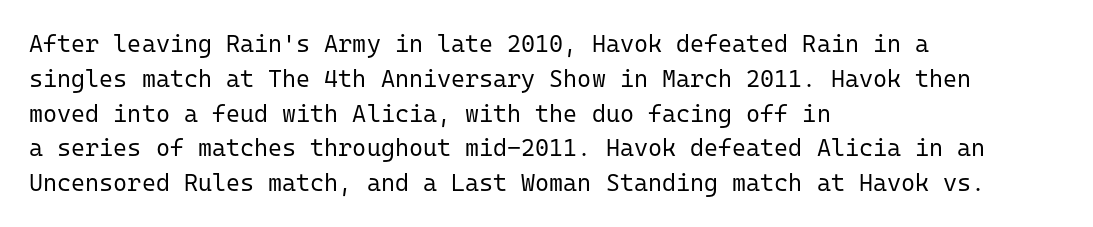
Summary of weight: not heavy and not bold. The passage shown stacks its lines at a standard gap. Upright lettering throughout. Tracking value appears to be zero — textbook default spacing.
